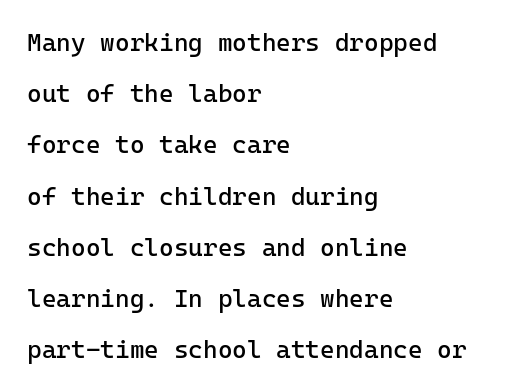
{"italic": "no", "bold": "no", "underline": "no", "align": "left", "line_spacing": "loose", "line_spacing_ratio": 2.05, "letter_spacing": "normal", "letter_spacing_em": 0.0, "glyph_px": 25}
